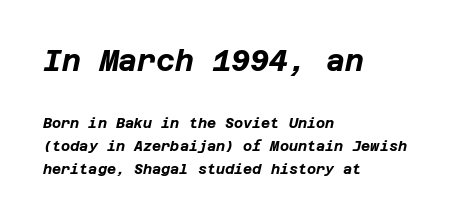
Q: Is the text bold? A: Yes.
Q: Is the text italic (slanted)? A: Yes, it leans right by about 12 degrees.
Q: Is the text underlined? A: No.
Q: How is the paragraph aligned? A: Left-aligned.
Q: Is the spacing between letters normal or unusually wide? A: Normal.
Q: Is the spacing between lines tight, normal or loose? A: Normal.
Q: Which block of text is set in a larger size, the first (top) or the second (bottom)? A: The first (top) one.
Q: Width (condensed, normal, or wide)? A: Normal.
Q: Stroke contrast? A: Low.
Q: x-height? A: Large.
